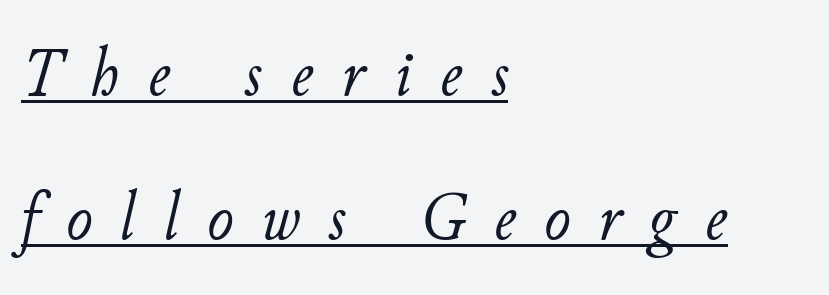
Baseline-to-baseline distance is far greater than the letter height. Stem width sits at or under what a default text font uses. The text block is weighted toward the left margin, trailing off unevenly rightward. Here the glyphs are tracked loosely, breaking word shapes into spaced letters. Looks like regular typesetting: each glyph gets only the width it needs. Rendered with sloped, italic letterforms.
